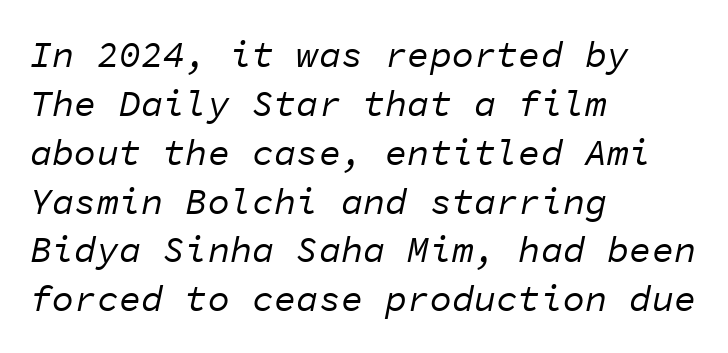
Q: Is the text bold? A: No.
Q: Is the text italic (slanted)? A: Yes, it leans right by about 11 degrees.
Q: Is the text underlined? A: No.
Q: How is the paragraph aligned? A: Left-aligned.
Q: Is the spacing between letters normal or unusually wide? A: Normal.
Q: Is the spacing between lines tight, normal or loose? A: Normal.
Q: Width (condensed, normal, or wide)? A: Normal.
Q: Stroke contrast? A: Low.
Q: x-height? A: Medium.
Q: Monospaced? A: Yes.
